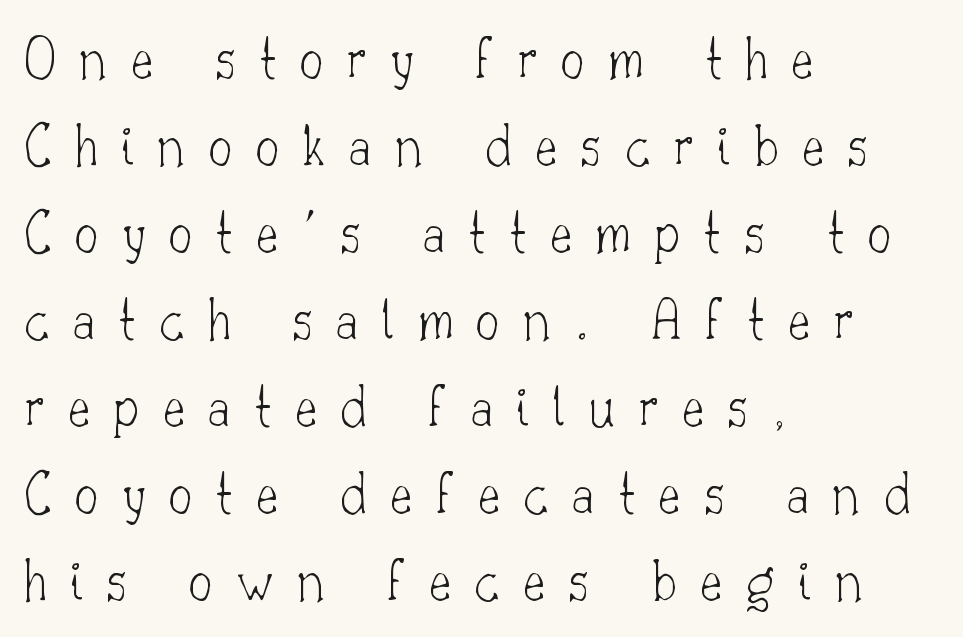
These lines are rendered in a variable-pitch font. Only glyphs here, with clear space below each row. Here the glyphs are tracked loosely, breaking word shapes into spaced letters. Nope, not italic — everything's standing straight.
